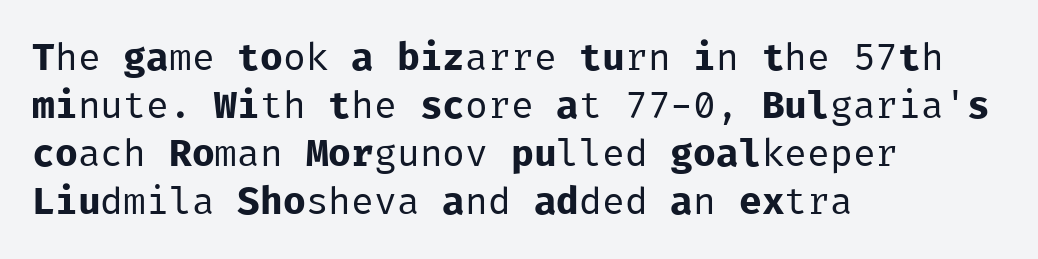
The image shows 38 px regular-weight sans-serif type, upright, monospaced; set left-aligned, normal line spacing (1.26x), normal letter spacing, not underlined; low stroke contrast and a medium x-height.
